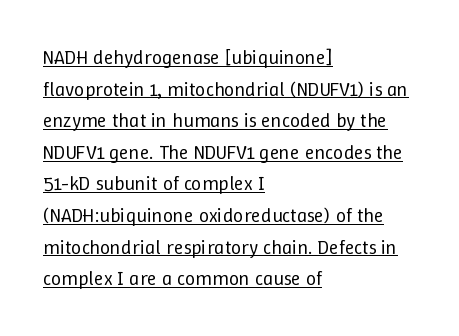
The image shows 20 px text type, upright; set left-aligned, normal line spacing (1.58x), normal letter spacing, underlined.
